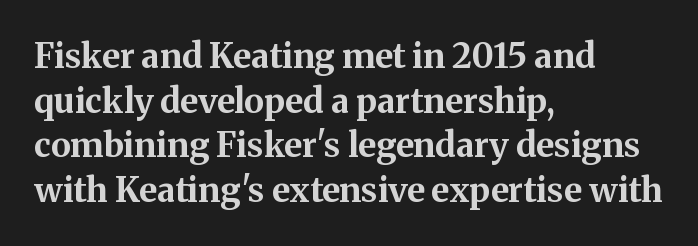
The image shows 34 px bold serif type, upright; set left-aligned, normal line spacing (1.31x), normal letter spacing, not underlined; medium stroke contrast and a medium x-height.
